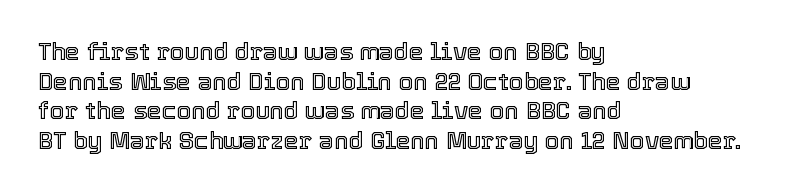
The image shows 24 px text type, upright; set left-aligned, line spacing 1.23x, normal letter spacing, not underlined.
